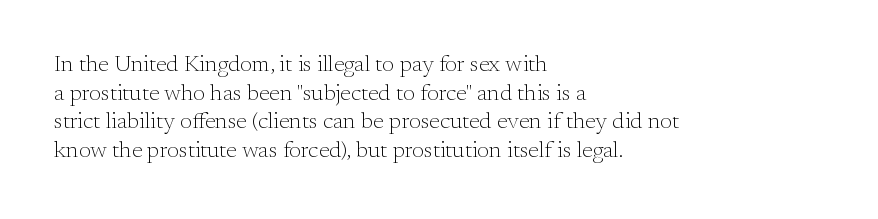
The lines sit at an ordinary, default distance from one another. The text block is weighted toward the left margin, trailing off unevenly rightward. Tracking value appears to be zero — textbook default spacing. Has an underline been added? It has not. Stroke mass is kept to a normal reading level or below.
